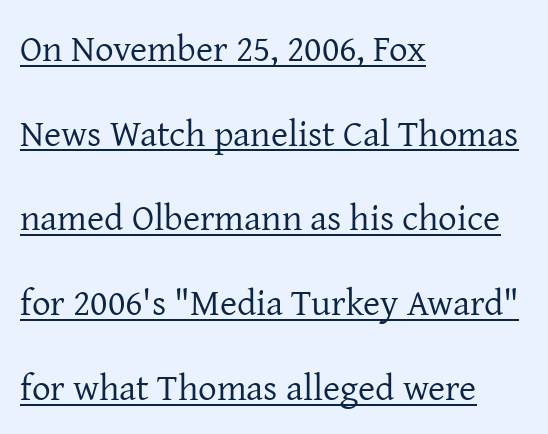
Q: Is the text bold? A: No.
Q: Is the text italic (slanted)? A: No, it is upright.
Q: Is the typeface a serif or a sans-serif typeface? A: Serif.
Q: Is the text underlined? A: Yes.
Q: How is the paragraph aligned? A: Left-aligned.
Q: Is the spacing between letters normal or unusually wide? A: Normal.
Q: Is the spacing between lines tight, normal or loose? A: Loose.
Q: Width (condensed, normal, or wide)? A: Normal.
Q: Stroke contrast? A: Low.
Q: x-height? A: Medium.
Q: Monospaced? A: No.
